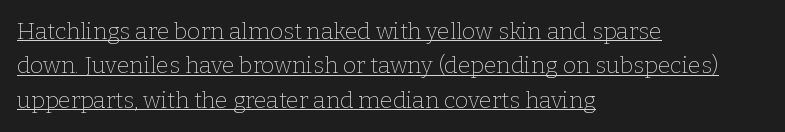
The lines are quadded left. The passage shown is not bold in any degree. Is there any slant? The stems are plumb. The face used here appears with an underline applied.
